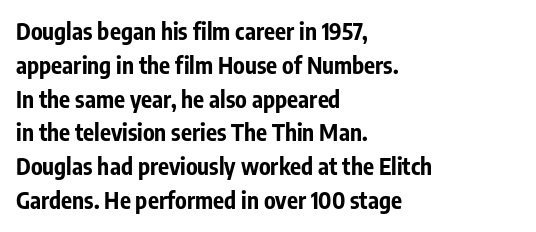
Q: Is the text bold? A: Yes.
Q: Is the text italic (slanted)? A: No, it is upright.
Q: Is the text underlined? A: No.
Q: How is the paragraph aligned? A: Left-aligned.
Q: Is the spacing between letters normal or unusually wide? A: Normal.
Q: Is the spacing between lines tight, normal or loose? A: Normal.
